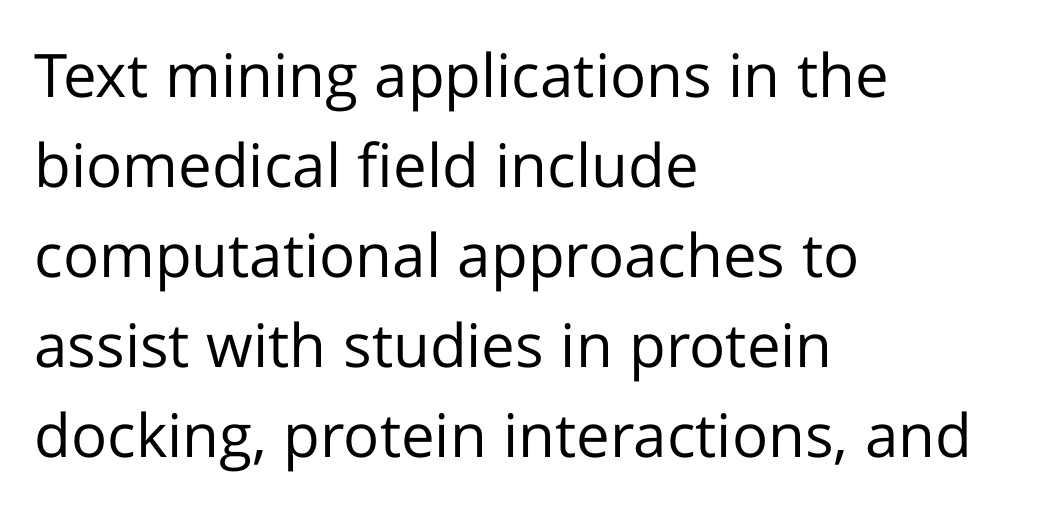
{"serif": "no", "italic": "no", "bold": "no", "weight": "regular", "width": "normal", "stroke_contrast": "low", "x_height": "medium", "monospaced": "no", "underline": "no", "align": "left", "line_spacing": "normal", "line_spacing_ratio": 1.5, "letter_spacing": "normal", "letter_spacing_em": 0.0, "glyph_px": 60}
